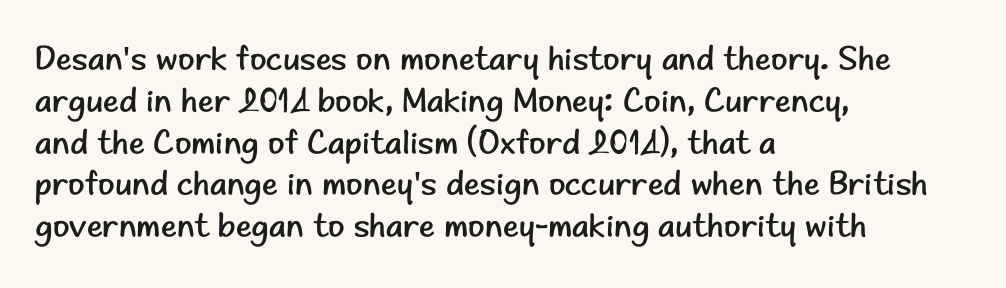
Q: Is the text bold? A: No.
Q: Is the text italic (slanted)? A: No, it is upright.
Q: Is the typeface a serif or a sans-serif typeface? A: Sans-serif.
Q: Is the text underlined? A: No.
Q: How is the paragraph aligned? A: Left-aligned.
Q: Is the spacing between letters normal or unusually wide? A: Normal.
Q: Width (condensed, normal, or wide)? A: Normal.
Q: Stroke contrast? A: Low.
Q: x-height? A: Small.
Q: Monospaced? A: No.
